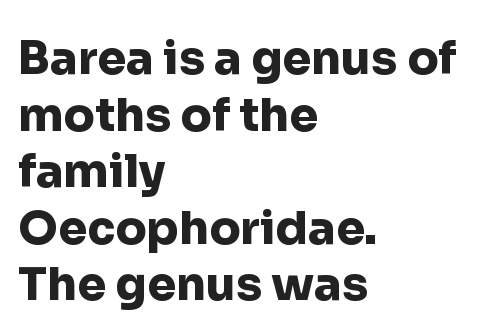
Q: Is the text bold? A: Yes.
Q: Is the text italic (slanted)? A: No, it is upright.
Q: Is the typeface a serif or a sans-serif typeface? A: Sans-serif.
Q: Is the text underlined? A: No.
Q: How is the paragraph aligned? A: Left-aligned.
Q: Is the spacing between letters normal or unusually wide? A: Normal.
Q: Width (condensed, normal, or wide)? A: Normal.
Q: Stroke contrast? A: Low.
Q: x-height? A: Medium.
Q: Monospaced? A: No.
